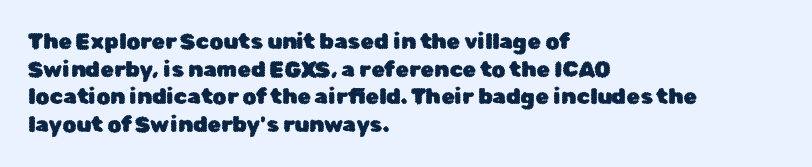
The image shows 22 px text type, upright; set left-aligned, normal line spacing (1.26x), normal letter spacing, not underlined.
